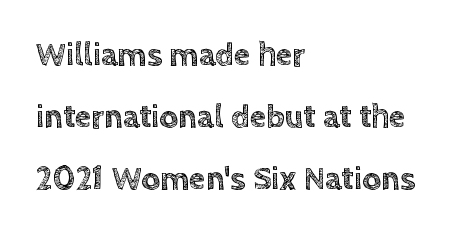
{"italic": "no", "width": "normal", "x_height": "large", "monospaced": "no", "underline": "no", "align": "left", "line_spacing_ratio": 1.88, "letter_spacing": "normal", "letter_spacing_em": 0.0, "glyph_px": 33}
